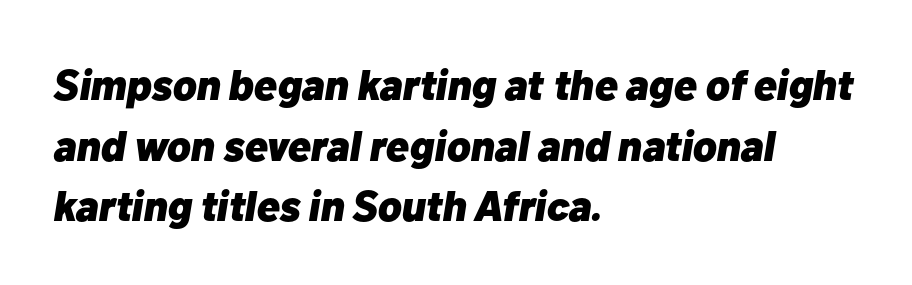
Spacing verdict: proportional, widths tailored to each character. Horizontal alignment here is leftward, the default for most running prose. A typesetter would call this leading conventional body-copy spacing. The letters are slanted; this is an italic face.
